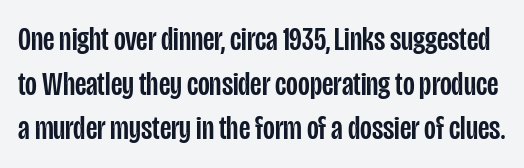
This sample has the flowing, uneven cadence of proportional lettering. In terms of leading, this rendering sits right in the middle. Examine the stroke ends and you'll find no serifs. You could call the tracking neutral — neither tight nor loose. Ascenders rise straight up at ninety degrees.
